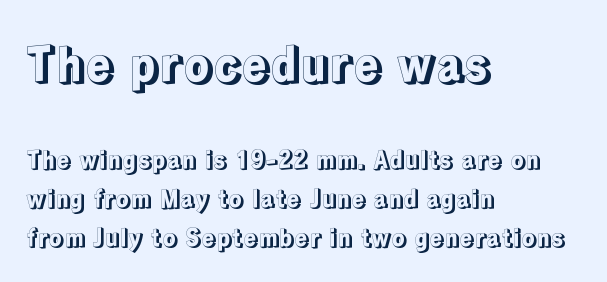
Character widths vary here, with narrow letters taking less room than wide ones. Teacher's note: observe the even left margin — that is flush-left alignment. The designer gave the opening block more size than the closing block. These lines sit exactly where default settings would place them.
